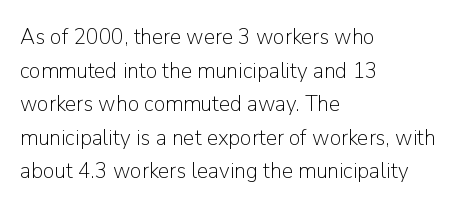
What stands out about the letter spacing? Nothing — it is the standard amount. Type without underlining. You can tell it's not italic because the verticals are truly vertical. Is there much room between lines? A standard amount, neither cramped nor airy.
